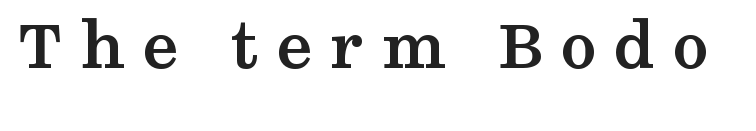
Q: Is the text bold? A: Yes.
Q: Is the text italic (slanted)? A: No, it is upright.
Q: Is the typeface a serif or a sans-serif typeface? A: Serif.
Q: Is the text underlined? A: No.
Q: Is the spacing between letters normal or unusually wide? A: Unusually wide.
Q: Width (condensed, normal, or wide)? A: Wide.
Q: Stroke contrast? A: Medium.
Q: x-height? A: Medium.
Q: Monospaced? A: No.
